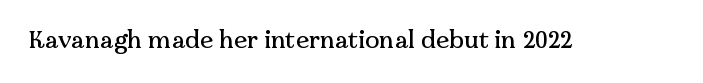
The image shows 24 px text type, upright; set normal letter spacing, not underlined.
